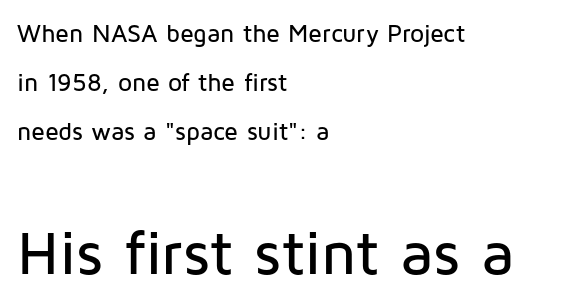
The lines are quadded left. Size hierarchy here favors the trailing block over the leading one. Posture: straight, roman, zero tilt. Each letter keeps its own natural width here, so spacing adapts to shape. The leading is generous, giving the passage an open texture. Classification — sans serif.
